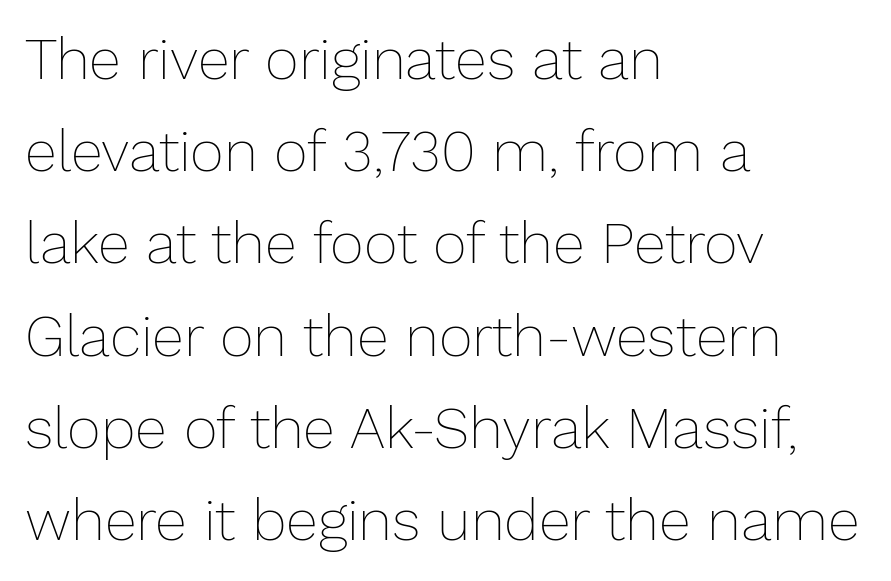
Notice how descenders clear the ascenders below comfortably — that's standard leading. The paragraph has a hard left edge and a soft right edge. Observe the ordinary spacing: letters are neighbours, not strangers. Posture: straight, roman, zero tilt.
